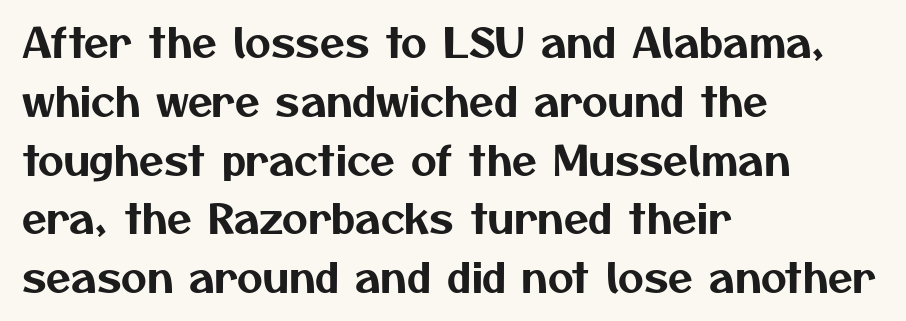
{"serif": "no", "width": "normal", "stroke_contrast": "medium", "x_height": "medium", "monospaced": "no", "underline": "no", "align": "left", "line_spacing": "normal", "line_spacing_ratio": 1.47, "letter_spacing": "normal", "letter_spacing_em": 0.0, "glyph_px": 40}
